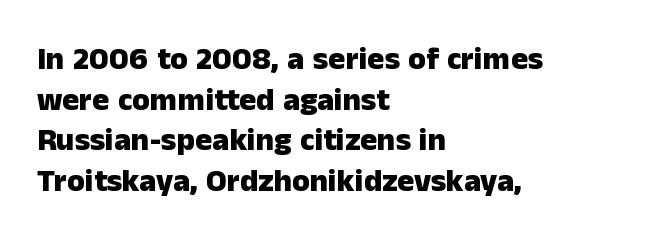
Evenly set lines give the paragraph a standard silhouette. Check where the strokes stop: nothing finishes them off — pure sans. Here the designer chose a conventional face with non-uniform glyph widths. The lettering holds an erect, upright posture throughout.
